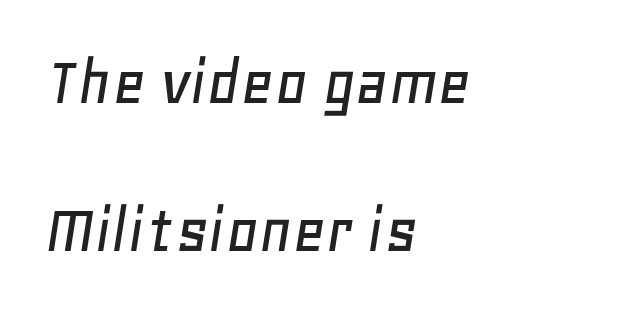
{"italic": "yes", "lean": "right", "slant_degrees": 11, "width": "normal", "stroke_contrast": "low", "x_height": "large", "monospaced": "no", "underline": "no", "align": "left", "line_spacing": "loose", "line_spacing_ratio": 2.09, "letter_spacing": "normal", "letter_spacing_em": 0.0, "glyph_px": 71}
